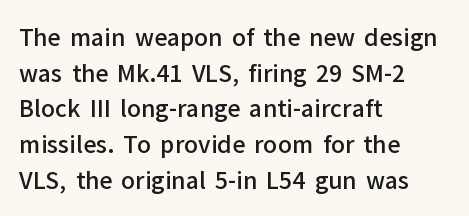
{"italic": "no", "bold": "semi", "underline": "no", "align": "left", "line_spacing": "normal", "line_spacing_ratio": 1.55, "letter_spacing": "normal", "letter_spacing_em": 0.0, "glyph_px": 23}
